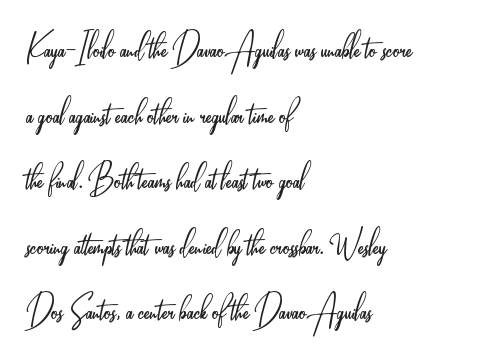
The space between consecutive lines is moderate. The typeface chosen for these lines omits serifs. The compositor pushed each line to the left boundary. No chunkiness to these letters — they're not bold. Characters follow at the spacing the type designer built in.
